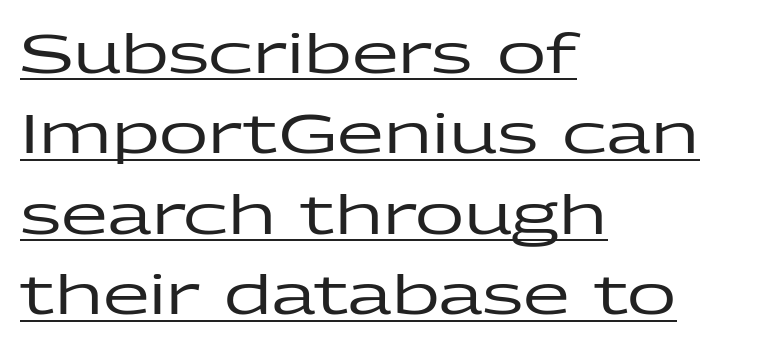
{"serif": "no", "italic": "no", "width": "wide", "stroke_contrast": "low", "x_height": "medium", "monospaced": "no", "underline": "yes", "align": "left", "line_spacing": "normal", "line_spacing_ratio": 1.49, "letter_spacing": "normal", "letter_spacing_em": 0.0, "glyph_px": 54}
